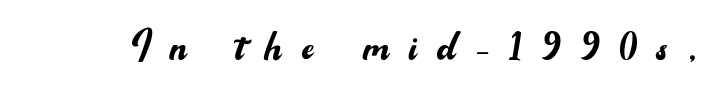
Q: Is the text bold? A: No.
Q: Is the text italic (slanted)? A: Yes.
Q: Is the typeface a serif or a sans-serif typeface? A: Sans-serif.
Q: Is the text underlined? A: No.
Q: Is the spacing between letters normal or unusually wide? A: Unusually wide.
Q: Width (condensed, normal, or wide)? A: Normal.
Q: Stroke contrast? A: Medium.
Q: x-height? A: Small.
Q: Monospaced? A: No.
